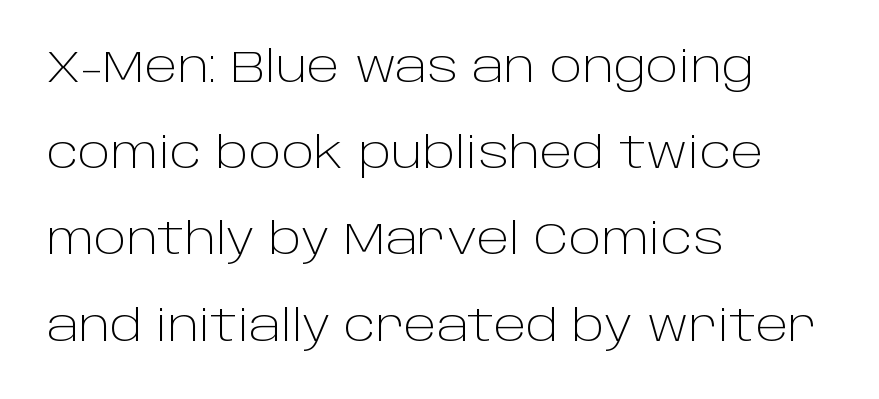
Q: Is the text bold? A: No.
Q: Is the text italic (slanted)? A: No, it is upright.
Q: Is the typeface a serif or a sans-serif typeface? A: Sans-serif.
Q: Is the text underlined? A: No.
Q: How is the paragraph aligned? A: Left-aligned.
Q: Is the spacing between letters normal or unusually wide? A: Normal.
Q: Is the spacing between lines tight, normal or loose? A: Loose.
Q: Width (condensed, normal, or wide)? A: Normal.
Q: Stroke contrast? A: Low.
Q: x-height? A: Large.
Q: Monospaced? A: No.
